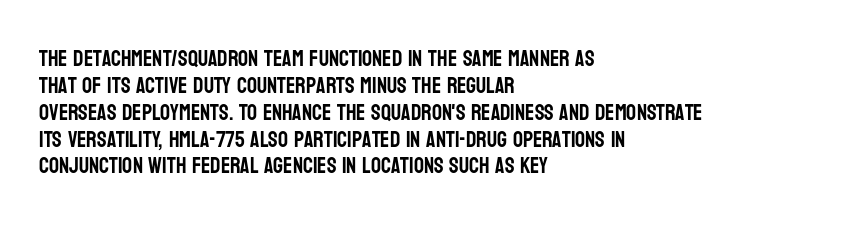
The image shows 22 px text type, upright; set left-aligned, line spacing 1.22x, normal letter spacing, not underlined.
